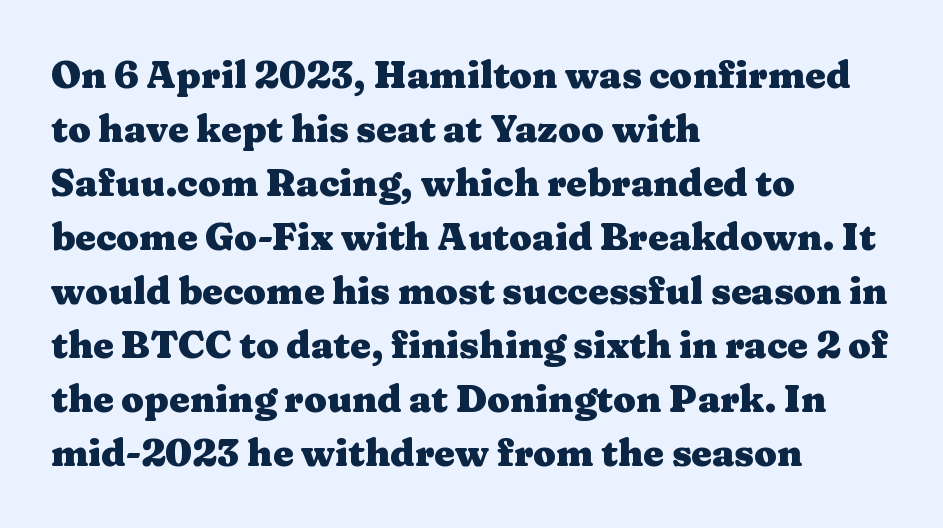
{"serif": "yes", "italic": "no", "bold": "yes", "weight": "heavy", "width": "wide", "stroke_contrast": "medium", "x_height": "medium", "monospaced": "no", "underline": "no", "align": "left", "line_spacing": "normal", "line_spacing_ratio": 1.46, "letter_spacing": "normal", "letter_spacing_em": 0.0, "glyph_px": 37}
